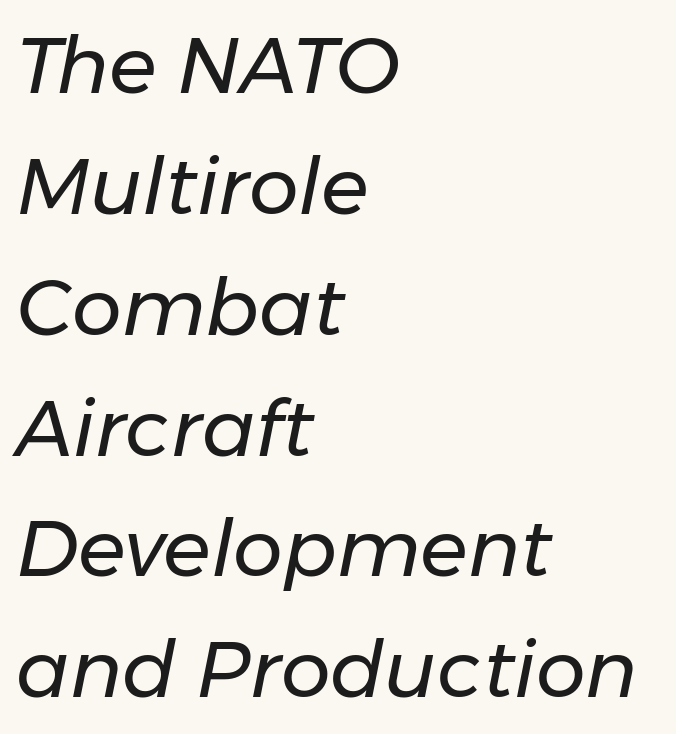
{"italic": "yes", "lean": "right", "slant_degrees": 11, "bold": "no", "weight": "regular", "width": "normal", "stroke_contrast": "low", "x_height": "medium", "monospaced": "no", "underline": "no", "align": "left", "line_spacing": "normal", "line_spacing_ratio": 1.53, "letter_spacing": "normal", "letter_spacing_em": 0.0, "glyph_px": 79}
